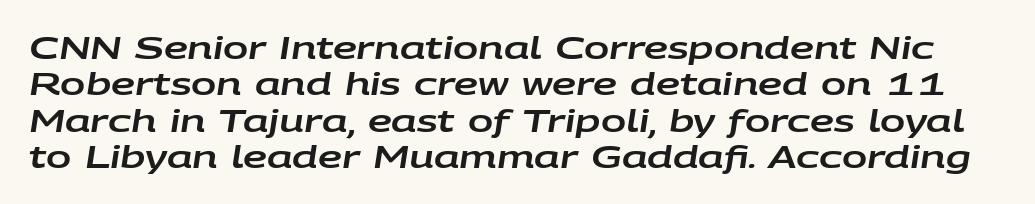
{"italic": "yes", "lean": "right", "slant_degrees": 9, "width": "wide", "stroke_contrast": "low", "x_height": "large", "monospaced": "no", "underline": "no", "line_spacing_ratio": 1.21, "letter_spacing": "normal", "letter_spacing_em": 0.0, "glyph_px": 30}
